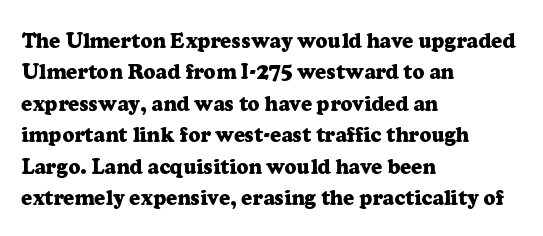
{"italic": "no", "bold": "yes", "underline": "no", "align": "left", "line_spacing": "normal", "line_spacing_ratio": 1.5, "letter_spacing": "normal", "letter_spacing_em": 0.0, "glyph_px": 21}
